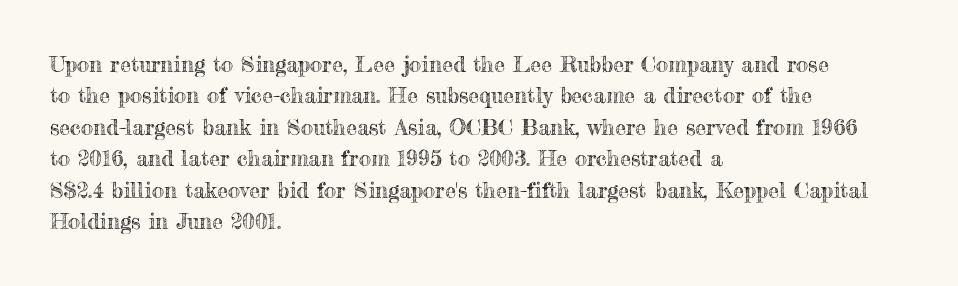
The image shows 22 px text type, upright; set left-aligned, normal line spacing (1.43x), normal letter spacing, not underlined.
